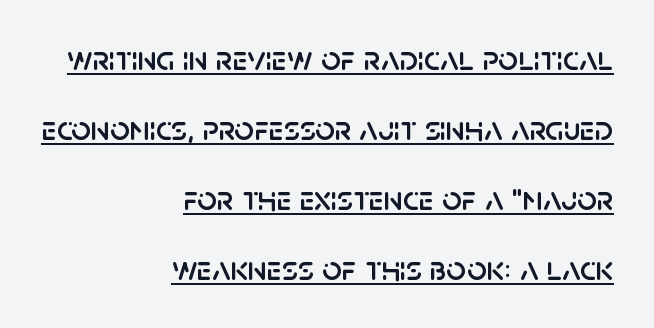
This sample carries an underscore along the baseline area. Each word holds together tightly as a unit, with standard inter-letter gaps. Look at the bottom of the vertical strokes: they stop flat, with no serifs. The passage shown is typed in a proportional face where columns would drift. Vertical spacing — loose. The type sits square on the baseline with zero lean.
